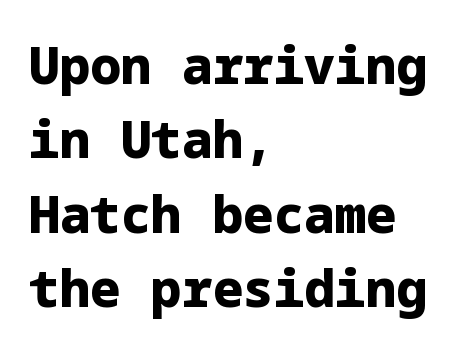
Q: Is the text bold? A: Yes.
Q: Is the text italic (slanted)? A: No, it is upright.
Q: Is the typeface a serif or a sans-serif typeface? A: Sans-serif.
Q: Is the text underlined? A: No.
Q: How is the paragraph aligned? A: Left-aligned.
Q: Is the spacing between letters normal or unusually wide? A: Normal.
Q: Is the spacing between lines tight, normal or loose? A: Normal.
Q: Width (condensed, normal, or wide)? A: Normal.
Q: Stroke contrast? A: Low.
Q: x-height? A: Medium.
